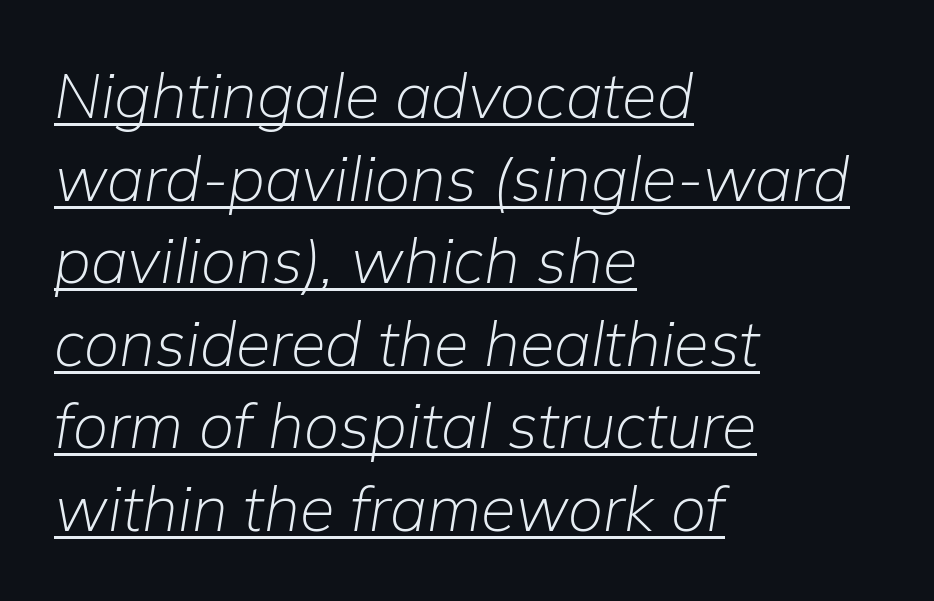
The image shows 63 px light type, italic (leaning right); set left-aligned, normal line spacing (1.31x), normal letter spacing, underlined; low stroke contrast and a medium x-height.
